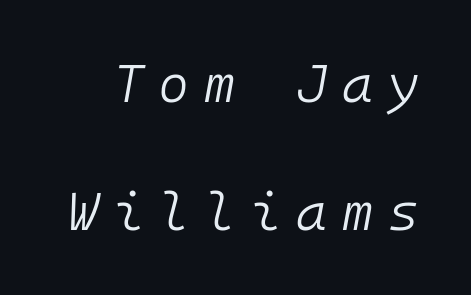
{"italic": "yes", "lean": "right", "slant_degrees": 10, "bold": "no", "weight": "light", "width": "normal", "stroke_contrast": "low", "x_height": "medium", "monospaced": "yes", "underline": "no", "line_spacing": "loose", "line_spacing_ratio": 2.41, "letter_spacing": "wide", "letter_spacing_em": 0.28, "glyph_px": 53}
